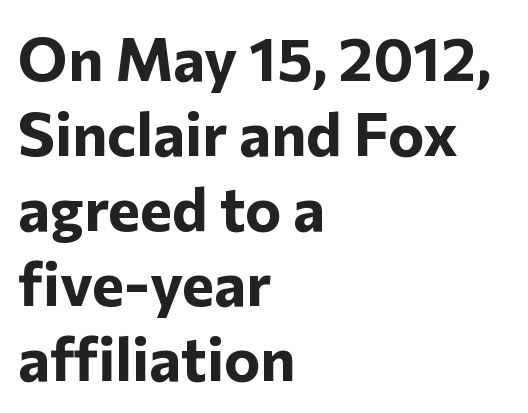
Q: Is the text bold? A: Yes.
Q: Is the text italic (slanted)? A: No, it is upright.
Q: Is the typeface a serif or a sans-serif typeface? A: Sans-serif.
Q: Is the text underlined? A: No.
Q: How is the paragraph aligned? A: Left-aligned.
Q: Is the spacing between letters normal or unusually wide? A: Normal.
Q: Width (condensed, normal, or wide)? A: Normal.
Q: Stroke contrast? A: Low.
Q: x-height? A: Medium.
Q: Monospaced? A: No.
